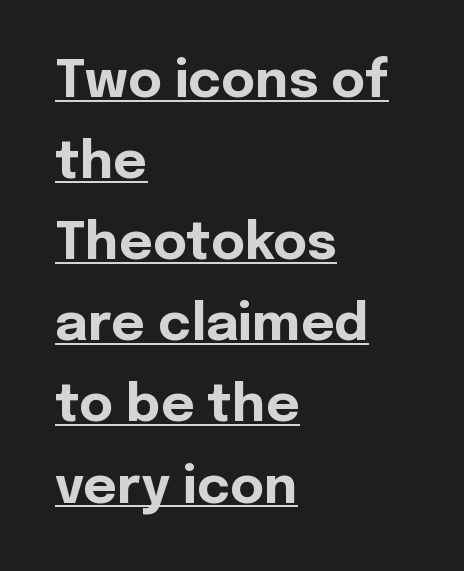
The image shows 52 px bold sans-serif type, upright; set left-aligned, normal line spacing (1.56x), normal letter spacing, underlined; a medium x-height.
